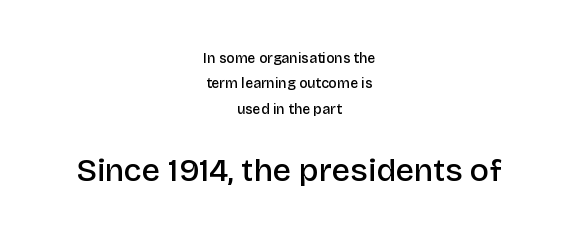
The image shows 32 px semibold sans-serif type, upright; set centered, line spacing 1.82x, normal letter spacing, not underlined; the second (bottom) block is 2.29x larger; low stroke contrast and a large x-height.
